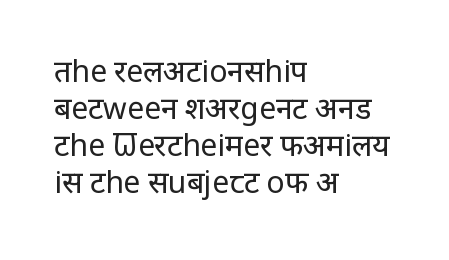
The image shows 30 px regular-weight sans-serif type, upright; set left-aligned, line spacing 1.23x, normal letter spacing, not underlined; low stroke contrast and a large x-height.
